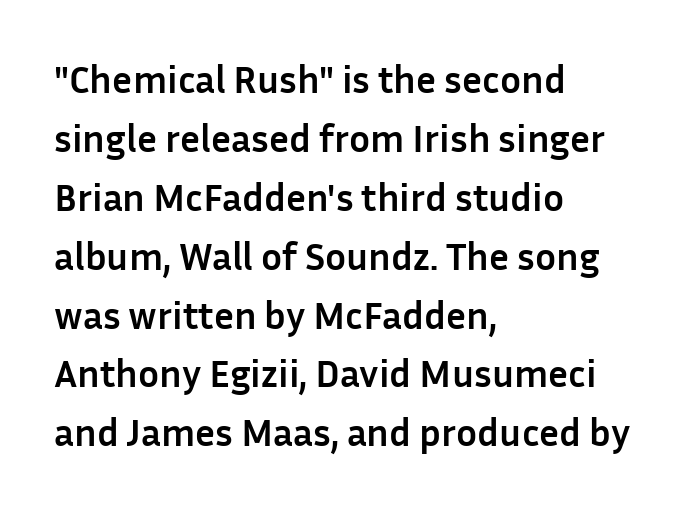
Q: Is the text bold? A: Yes.
Q: Is the text italic (slanted)? A: No, it is upright.
Q: Is the typeface a serif or a sans-serif typeface? A: Sans-serif.
Q: Is the text underlined? A: No.
Q: How is the paragraph aligned? A: Left-aligned.
Q: Is the spacing between letters normal or unusually wide? A: Normal.
Q: Is the spacing between lines tight, normal or loose? A: Normal.
Q: Width (condensed, normal, or wide)? A: Normal.
Q: Stroke contrast? A: Low.
Q: x-height? A: Medium.
Q: Monospaced? A: No.
